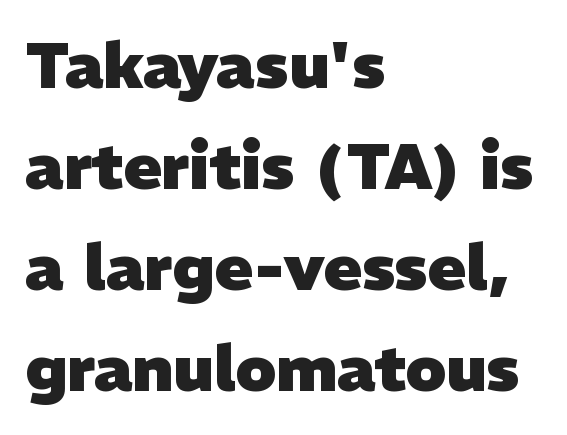
Q: Is the text bold? A: Yes.
Q: Is the typeface a serif or a sans-serif typeface? A: Sans-serif.
Q: Is the text underlined? A: No.
Q: How is the paragraph aligned? A: Left-aligned.
Q: Is the spacing between letters normal or unusually wide? A: Normal.
Q: Is the spacing between lines tight, normal or loose? A: Normal.
Q: Width (condensed, normal, or wide)? A: Normal.
Q: Stroke contrast? A: Low.
Q: x-height? A: Medium.
Q: Monospaced? A: No.
